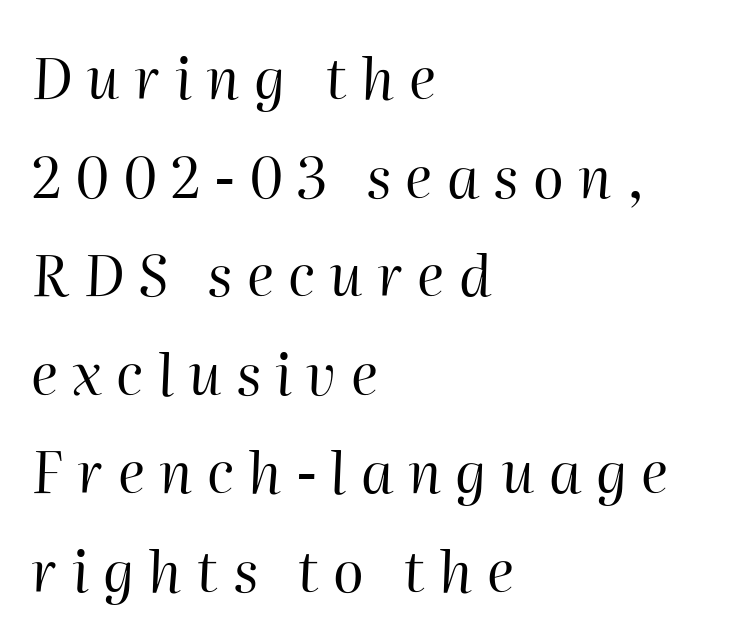
The image shows 57 px regular-weight type, italic (leaning right); set left-aligned, line spacing 1.73x, unusually wide letter spacing (+0.25 em), not underlined; high stroke contrast and a medium x-height.
